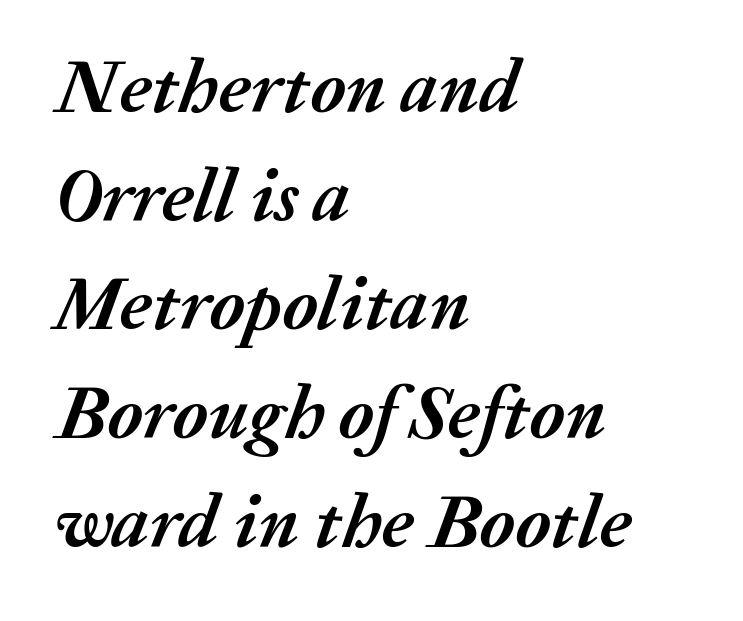
Q: Is the text bold? A: Yes.
Q: Is the text italic (slanted)? A: Yes, it leans right by about 20 degrees.
Q: Is the text underlined? A: No.
Q: How is the paragraph aligned? A: Left-aligned.
Q: Is the spacing between letters normal or unusually wide? A: Normal.
Q: Is the spacing between lines tight, normal or loose? A: Normal.
Q: Width (condensed, normal, or wide)? A: Normal.
Q: Stroke contrast? A: Medium.
Q: x-height? A: Medium.
Q: Monospaced? A: No.
